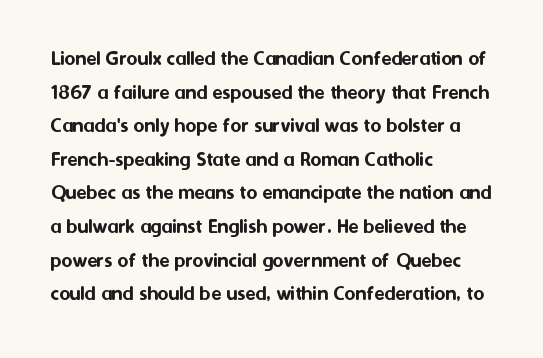
The image shows 21 px text type, upright; set left-aligned, normal line spacing (1.6x), normal letter spacing, not underlined.
